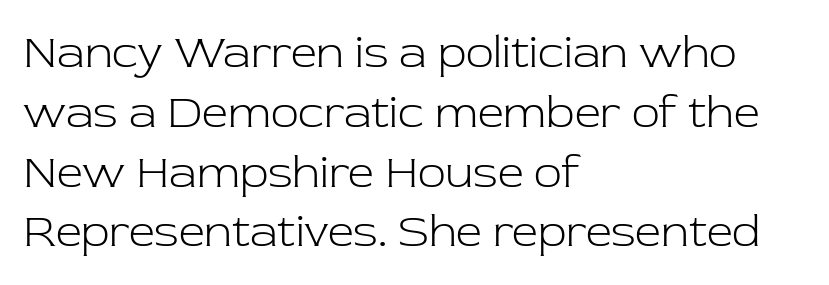
The image shows 46 px light serif type, upright; set left-aligned, normal line spacing (1.3x), normal letter spacing, not underlined; low stroke contrast and a medium x-height.
